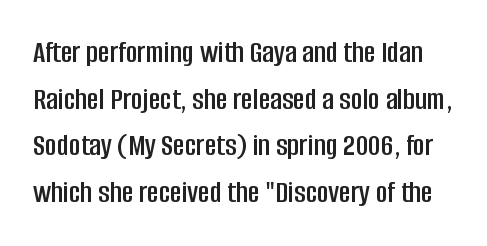
Bare-footed words on every line. Note the varied advance widths — an 'i' is clearly narrower than an 'm'. Does the type have serifs? No, each stem ends abruptly. The type sits square on the baseline with zero lean. The line texture is even and compact thanks to regular tracking. Regarding leading, the lines here are spaced in the standard way.
